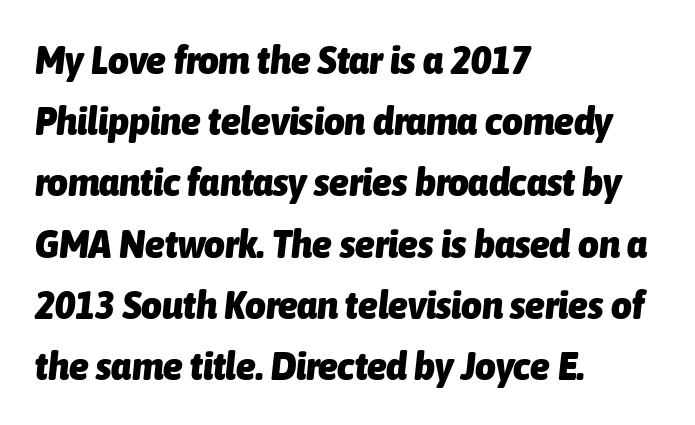
{"italic": "yes", "lean": "right", "slant_degrees": 6, "bold": "yes", "weight": "heavy", "width": "condensed", "stroke_contrast": "low", "x_height": "medium", "monospaced": "no", "underline": "no", "align": "left", "line_spacing": "normal", "line_spacing_ratio": 1.53, "letter_spacing": "normal", "letter_spacing_em": 0.0, "glyph_px": 40}
